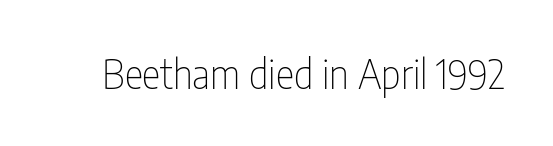
{"serif": "no", "italic": "no", "bold": "no", "weight": "thin", "width": "condensed", "stroke_contrast": "low", "x_height": "medium", "monospaced": "no", "underline": "no", "letter_spacing": "normal", "letter_spacing_em": 0.0, "glyph_px": 39}
